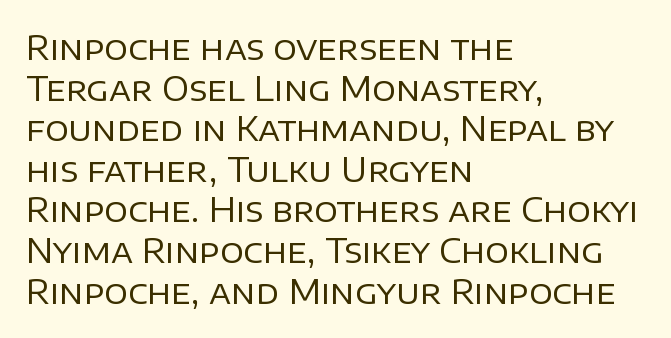
Q: Is the text bold? A: No.
Q: Is the text italic (slanted)? A: No, it is upright.
Q: Is the typeface a serif or a sans-serif typeface? A: Sans-serif.
Q: Is the text underlined? A: No.
Q: How is the paragraph aligned? A: Left-aligned.
Q: Is the spacing between letters normal or unusually wide? A: Normal.
Q: Width (condensed, normal, or wide)? A: Normal.
Q: Stroke contrast? A: Low.
Q: x-height? A: Large.
Q: Monospaced? A: No.
